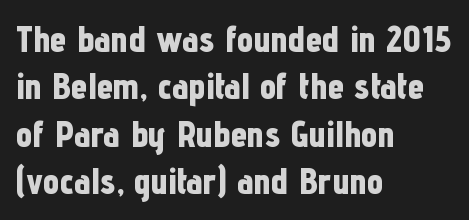
The image shows 37 px bold, condensed sans-serif type, upright; set left-aligned, normal line spacing (1.28x), normal letter spacing, not underlined; low stroke contrast and a medium x-height.
